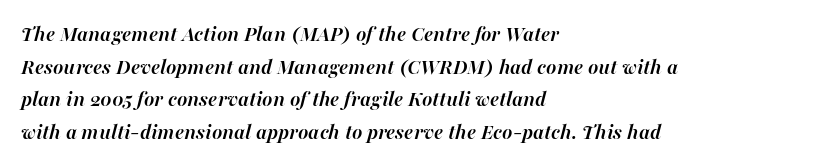
The typesetting leans heavy: a genuine bold. Notice how the passage keeps a crisp vertical edge on the left only. Is the type slanted? Yes — the strokes lean at a clear angle. Default kerning and tracking; the words read as compact shapes.
